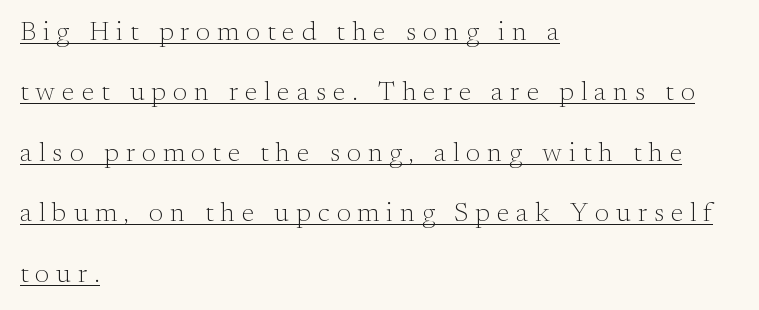
Q: Is the text bold? A: No.
Q: Is the text italic (slanted)? A: No, it is upright.
Q: Is the text underlined? A: Yes.
Q: How is the paragraph aligned? A: Left-aligned.
Q: Is the spacing between letters normal or unusually wide? A: Unusually wide.
Q: Is the spacing between lines tight, normal or loose? A: Loose.
